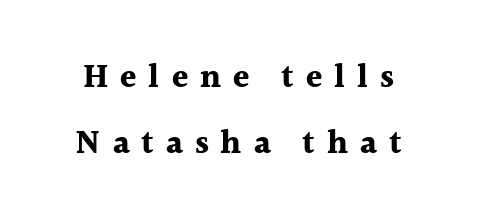
The string is rendered with underlining switched off. You can tell from the footed stems that serif type was used. Looks like regular typesetting: each glyph gets only the width it needs. A typesetter would mark this as roman, not italic. The space between consecutive lines is lavish. Weight: bold.
